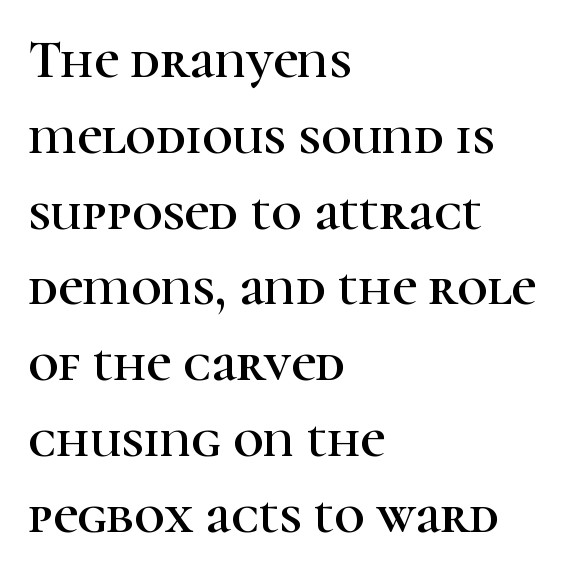
{"serif": "yes", "italic": "no", "width": "normal", "stroke_contrast": "high", "x_height": "medium", "monospaced": "no", "underline": "no", "align": "left", "line_spacing": "normal", "line_spacing_ratio": 1.43, "letter_spacing": "normal", "letter_spacing_em": 0.0, "glyph_px": 53}
